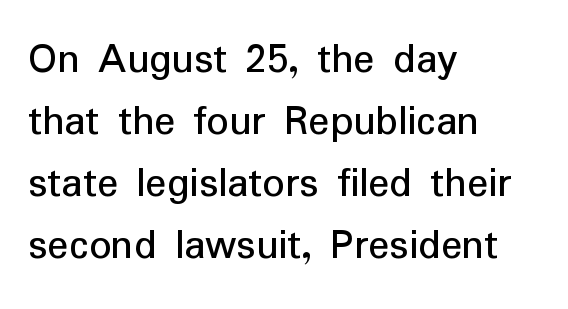
Students, note that the glyphs here touch the page at normal intervals. This is roman type, the default non-slanted kind. The designer left line spacing at the default. Each letter keeps its own natural width here, so spacing adapts to shape. The characters display no serif detailing; their extremities are plain.
